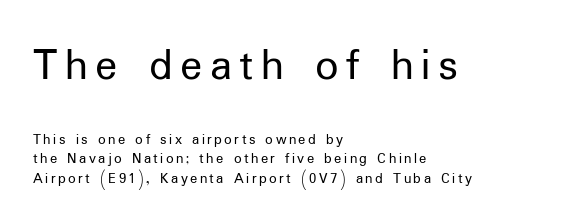
The image shows 46 px regular-weight sans-serif type, upright; set left-aligned, normal line spacing (1.29x), not underlined; the first (top) block is 3.07x larger; low stroke contrast and a medium x-height.
